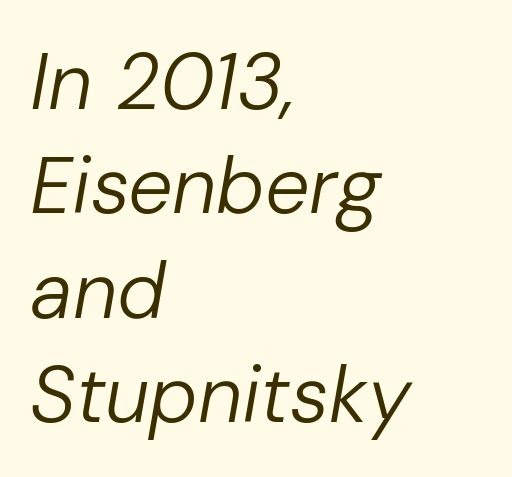
The rendering uses a moderate line-height, typical for paragraphs. Each stroke keeps to a modest, everyday thickness or less. The lines are quadded left. This rendering leaves character spacing at its baseline value.
